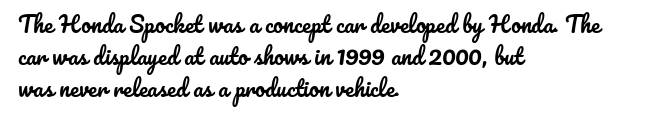
{"underline": "no", "align": "left", "line_spacing": "normal", "line_spacing_ratio": 1.46, "letter_spacing": "normal", "letter_spacing_em": 0.0, "glyph_px": 22}
